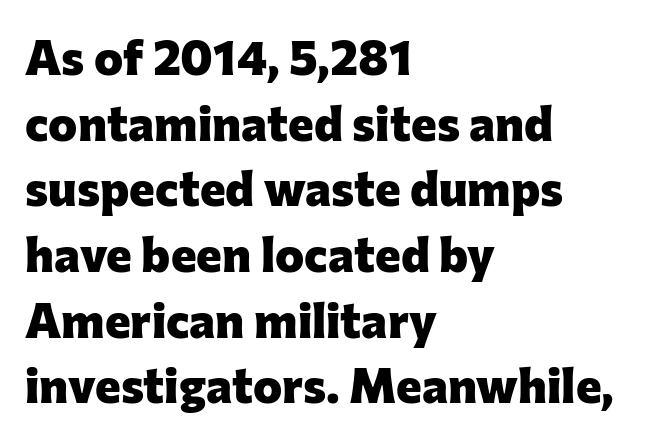
The image shows 49 px heavy sans-serif type, upright; set left-aligned, normal line spacing (1.34x), normal letter spacing, not underlined; low stroke contrast and a medium x-height.
